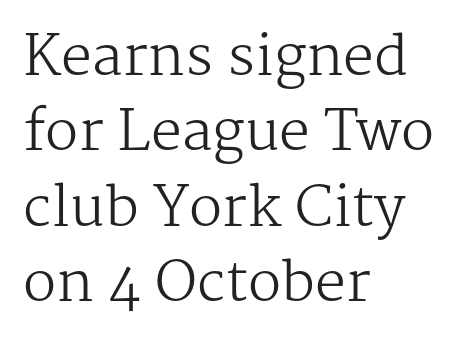
Line spacing here is normal. Is the type heavy? It reads as light-to-regular instead. The type family on display is of the serif kind. Inter-character spacing is left at the font's built-in metrics.
